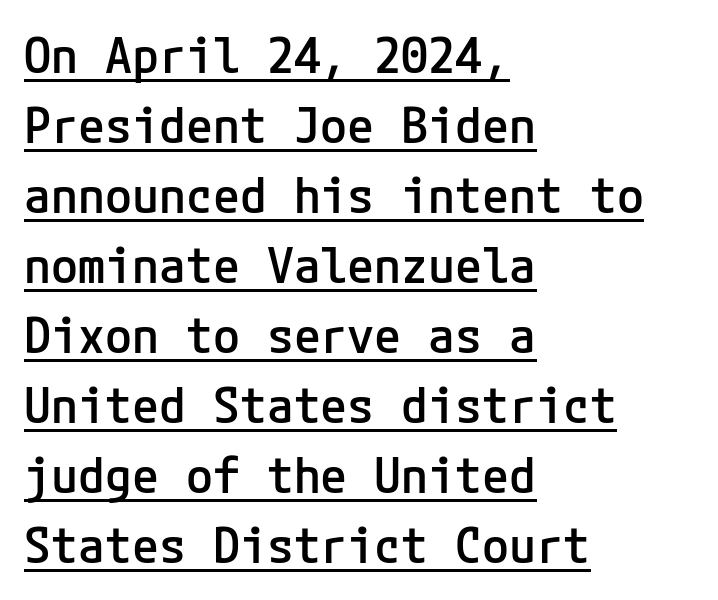
The image shows 49 px semibold sans-serif type, upright; set left-aligned, normal line spacing (1.43x), normal letter spacing, underlined; low stroke contrast and a medium x-height.
